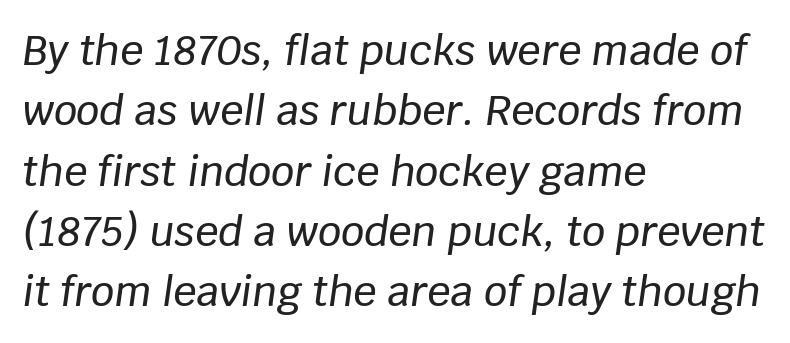
Q: Is the text italic (slanted)? A: Yes, it leans right by about 8 degrees.
Q: Is the text underlined? A: No.
Q: How is the paragraph aligned? A: Left-aligned.
Q: Is the spacing between letters normal or unusually wide? A: Normal.
Q: Is the spacing between lines tight, normal or loose? A: Normal.
Q: Width (condensed, normal, or wide)? A: Normal.
Q: Stroke contrast? A: Low.
Q: x-height? A: Large.
Q: Monospaced? A: No.
